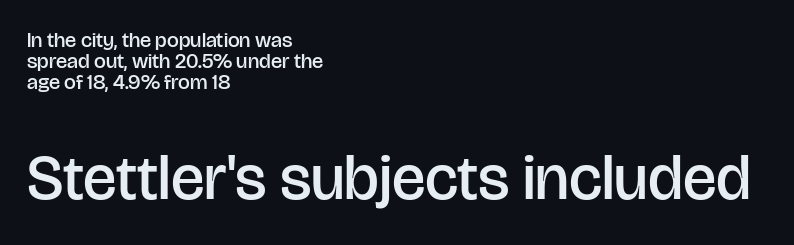
{"serif": "no", "italic": "no", "bold": "semi", "weight": "semibold", "width": "normal", "stroke_contrast": "low", "x_height": "large", "monospaced": "no", "underline": "no", "align": "left", "line_spacing": "tight", "line_spacing_ratio": 1.0, "letter_spacing": "normal", "letter_spacing_em": 0.0, "larger_block": "second", "size_ratio": 3.0, "glyph_px": 63}
